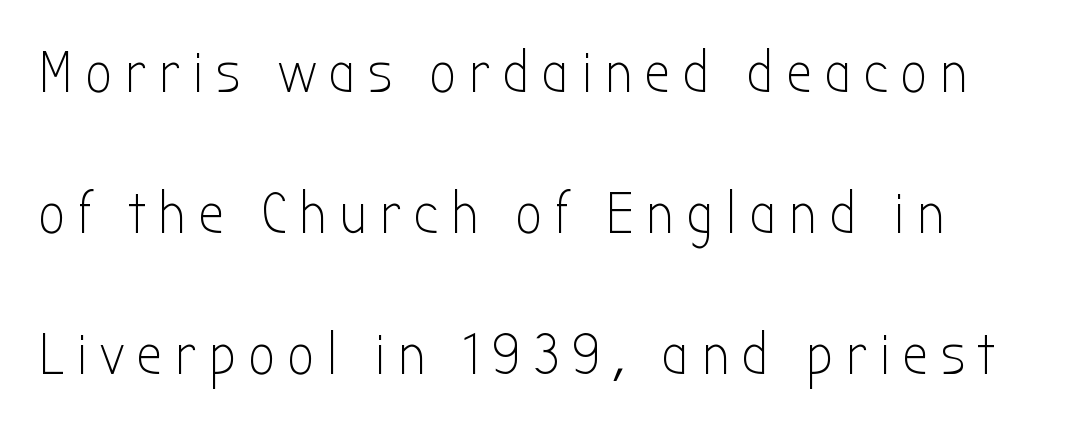
{"serif": "no", "italic": "no", "bold": "no", "weight": "light", "width": "condensed", "stroke_contrast": "low", "x_height": "medium", "monospaced": "no", "underline": "no", "line_spacing": "loose", "line_spacing_ratio": 2.43, "letter_spacing": "wide", "letter_spacing_em": 0.22, "glyph_px": 58}
